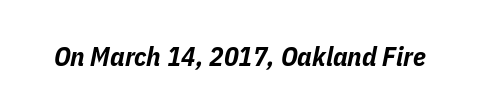
Q: Is the text bold? A: Yes.
Q: Is the text italic (slanted)? A: Yes, it leans right by about 11 degrees.
Q: Is the text underlined? A: No.
Q: Is the spacing between letters normal or unusually wide? A: Normal.
